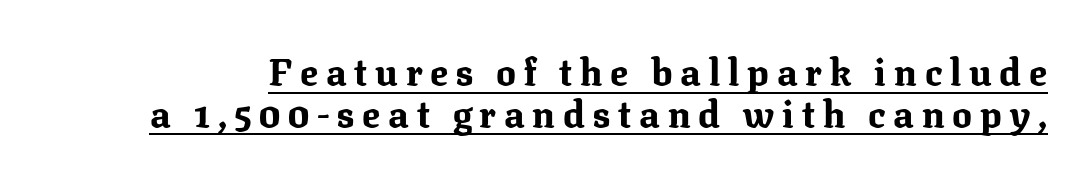
{"serif": "yes", "italic": "no", "bold": "yes", "weight": "bold", "width": "normal", "stroke_contrast": "medium", "x_height": "medium", "monospaced": "no", "underline": "yes", "line_spacing": "tight", "line_spacing_ratio": 1.13, "letter_spacing": "wide", "letter_spacing_em": 0.21, "glyph_px": 37}
